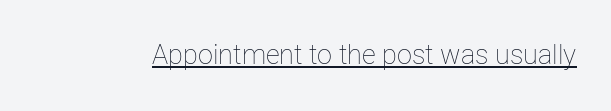
Vertical stems look standard width or narrower in stroke. This sample carries an underscore along the baseline area. Notice how the stems are strictly vertical — no italics here. Spacing between characters is what you'd get straight out of the box.
